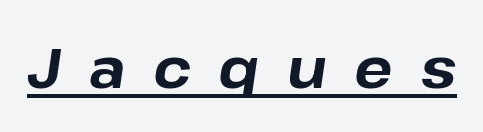
Q: Is the text bold? A: Yes.
Q: Is the text italic (slanted)? A: Yes, it leans right by about 8 degrees.
Q: Is the text underlined? A: Yes.
Q: Is the spacing between letters normal or unusually wide? A: Unusually wide.
Q: Width (condensed, normal, or wide)? A: Normal.
Q: Stroke contrast? A: Low.
Q: x-height? A: Medium.
Q: Monospaced? A: No.
